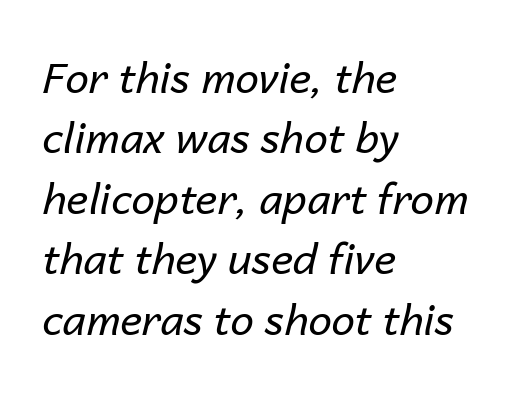
{"italic": "yes", "lean": "right", "slant_degrees": 14, "bold": "no", "weight": "regular", "width": "normal", "stroke_contrast": "low", "x_height": "medium", "monospaced": "no", "underline": "no", "align": "left", "line_spacing": "normal", "line_spacing_ratio": 1.44, "letter_spacing": "normal", "letter_spacing_em": 0.0, "glyph_px": 42}
